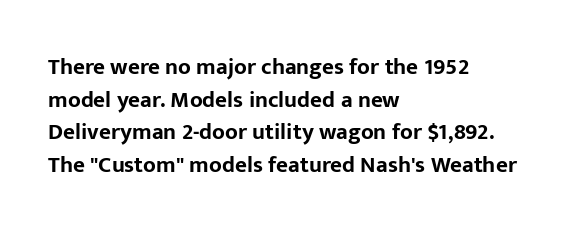
Q: Is the text bold? A: Yes.
Q: Is the text italic (slanted)? A: No, it is upright.
Q: Is the text underlined? A: No.
Q: How is the paragraph aligned? A: Left-aligned.
Q: Is the spacing between letters normal or unusually wide? A: Normal.
Q: Is the spacing between lines tight, normal or loose? A: Normal.
